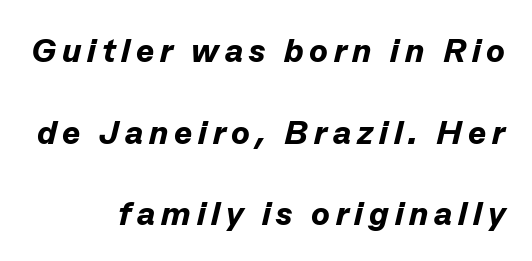
The image shows 34 px bold type, italic (leaning right); set right-aligned, loose line spacing (2.4x), not underlined; low stroke contrast and a medium x-height.
